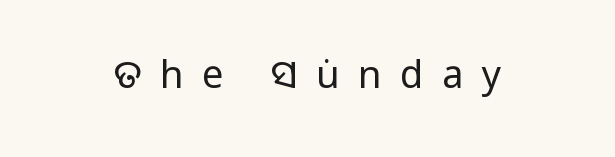
The image shows 38 px regular-weight, condensed sans-serif type, upright; set unusually wide letter spacing (+0.49 em), not underlined; low stroke contrast and a large x-height.
